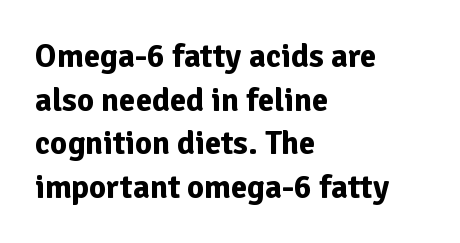
In terms of letterform style, serifs are entirely absent. The axis of the letterforms is exactly vertical. The words here are not underlined. Notice how the passage keeps a crisp vertical edge on the left only. In terms of leading, this rendering sits right in the middle. Weight: bold.
